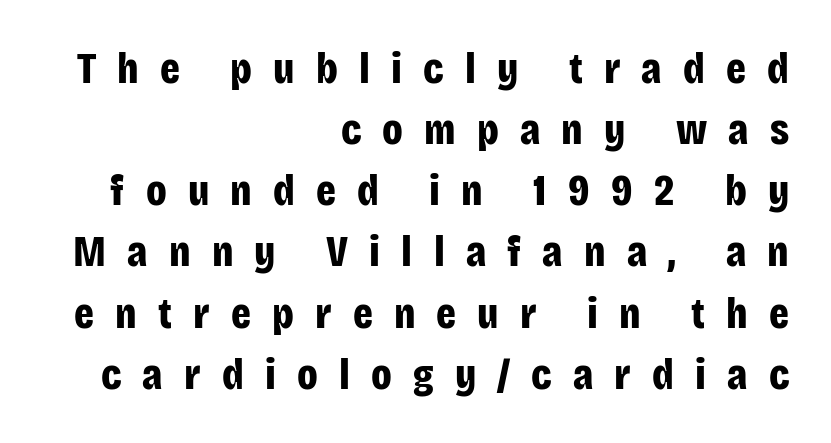
Honestly, the row spacing looks completely unremarkable. The glyphs are unaccompanied by any horizontal stroke below them. No feet cap the strokes, marking this as sans-serif type. Does extra space separate the letters? Yes, quite a lot of it.
